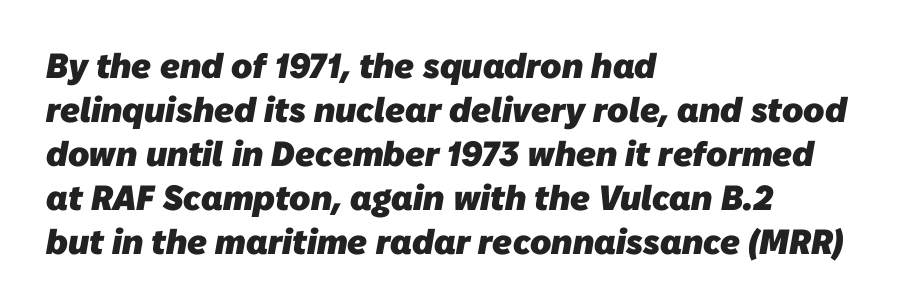
The image shows 35 px heavy sans-serif type; set left-aligned, normal line spacing (1.26x), normal letter spacing, not underlined; low stroke contrast and a medium x-height.
